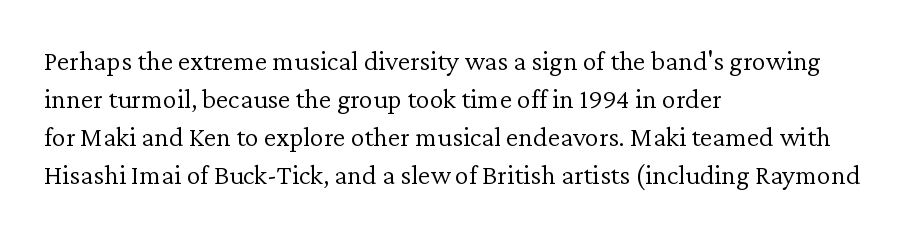
Q: Is the text bold? A: No.
Q: Is the text italic (slanted)? A: No, it is upright.
Q: Is the typeface a serif or a sans-serif typeface? A: Serif.
Q: Is the text underlined? A: No.
Q: How is the paragraph aligned? A: Left-aligned.
Q: Is the spacing between letters normal or unusually wide? A: Normal.
Q: Is the spacing between lines tight, normal or loose? A: Normal.
Q: Width (condensed, normal, or wide)? A: Normal.
Q: Stroke contrast? A: Low.
Q: x-height? A: Medium.
Q: Monospaced? A: No.
